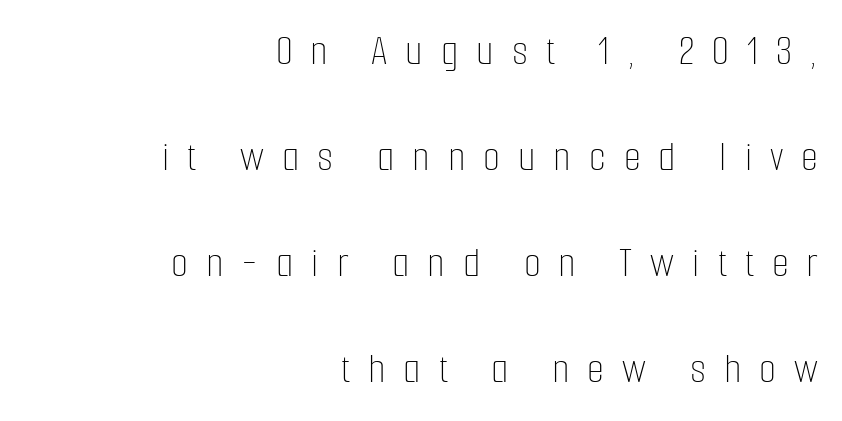
Observe the wide spacing: letters keep a clear distance from each other. The specimen omits any rule beneath the text block's lines. No chunkiness to these letters — they're not bold. Typeset ragged left — the right edge is the straight one. Notice the wide empty band between every row — that's loose leading. These lines were composed using upright roman letters.
